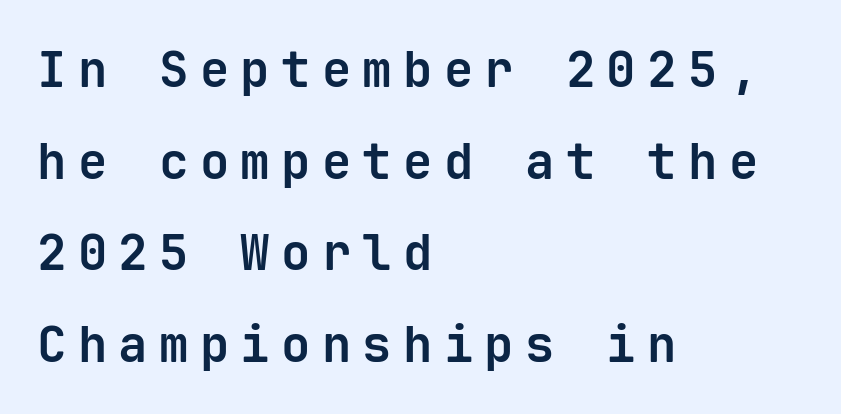
Q: Is the text bold? A: Yes.
Q: Is the text italic (slanted)? A: No, it is upright.
Q: Is the typeface a serif or a sans-serif typeface? A: Sans-serif.
Q: Is the text underlined? A: No.
Q: How is the paragraph aligned? A: Left-aligned.
Q: Is the spacing between letters normal or unusually wide? A: Unusually wide.
Q: Width (condensed, normal, or wide)? A: Normal.
Q: Stroke contrast? A: Low.
Q: x-height? A: Medium.
Q: Monospaced? A: Yes.
